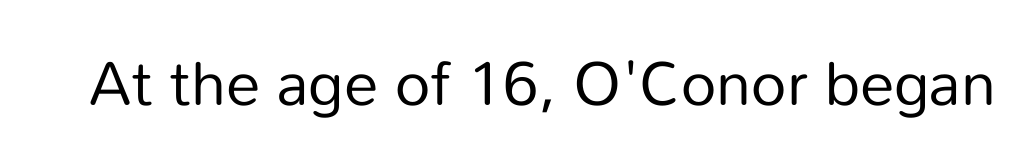
{"serif": "no", "italic": "no", "bold": "no", "weight": "regular", "width": "normal", "stroke_contrast": "low", "x_height": "medium", "monospaced": "no", "underline": "no", "letter_spacing": "normal", "letter_spacing_em": 0.0, "glyph_px": 62}
